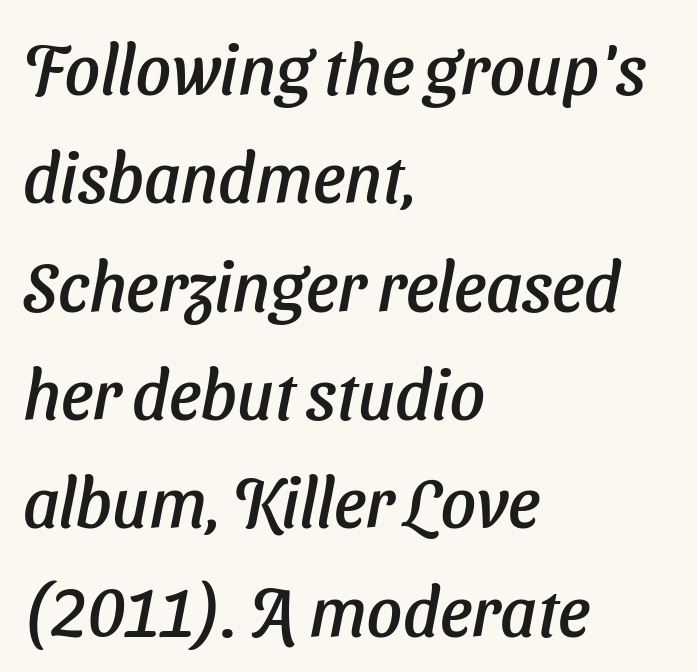
Q: Is the typeface a serif or a sans-serif typeface? A: Serif.
Q: Is the text underlined? A: No.
Q: How is the paragraph aligned? A: Left-aligned.
Q: Is the spacing between letters normal or unusually wide? A: Normal.
Q: Is the spacing between lines tight, normal or loose? A: Normal.
Q: Width (condensed, normal, or wide)? A: Normal.
Q: Stroke contrast? A: Low.
Q: x-height? A: Medium.
Q: Monospaced? A: No.
